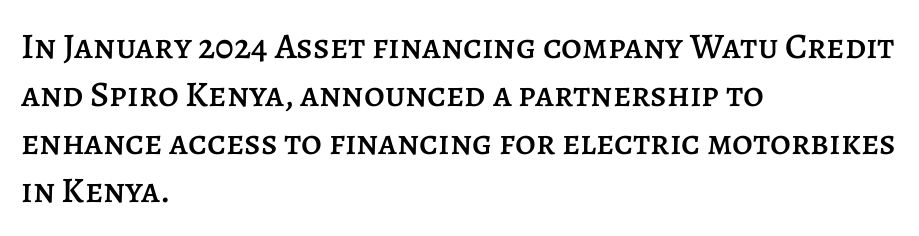
The image shows 36 px text type, upright; set left-aligned, normal line spacing (1.33x), normal letter spacing, not underlined; low stroke contrast and a large x-height.
